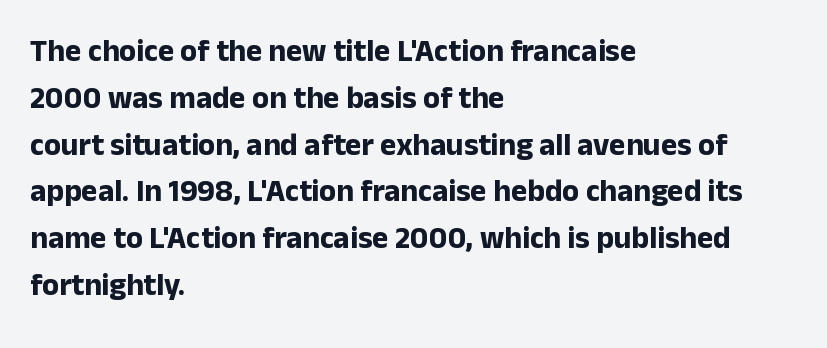
The image shows 31 px bold sans-serif type, upright; set left-aligned, normal line spacing (1.51x), normal letter spacing, not underlined; low stroke contrast and a medium x-height.
